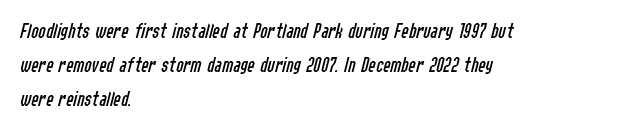
{"italic": "yes", "lean": "right", "slant_degrees": 14, "bold": "no", "underline": "no", "align": "left", "line_spacing": "normal", "line_spacing_ratio": 1.54, "letter_spacing": "normal", "letter_spacing_em": 0.0, "glyph_px": 22}
